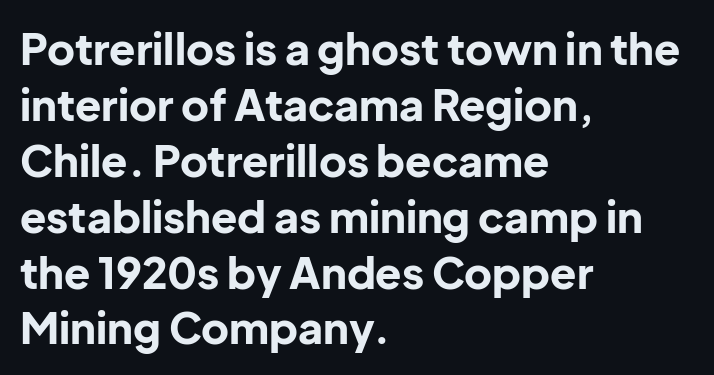
{"serif": "no", "italic": "no", "bold": "yes", "weight": "bold", "width": "normal", "stroke_contrast": "low", "x_height": "medium", "monospaced": "no", "underline": "no", "align": "left", "line_spacing": "normal", "line_spacing_ratio": 1.3, "letter_spacing": "normal", "letter_spacing_em": 0.0, "glyph_px": 43}
